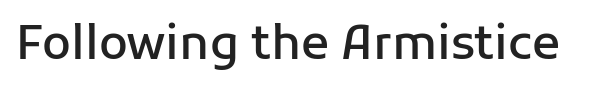
The image shows 47 px semibold sans-serif type, upright; set normal letter spacing, not underlined; low stroke contrast and a medium x-height.
